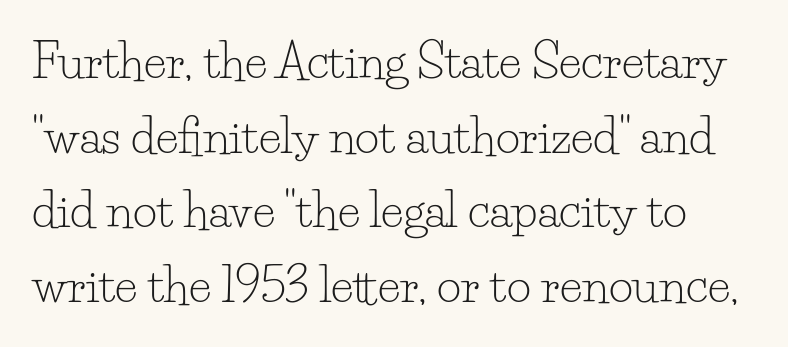
Q: Is the text bold? A: No.
Q: Is the text italic (slanted)? A: No, it is upright.
Q: Is the typeface a serif or a sans-serif typeface? A: Serif.
Q: Is the text underlined? A: No.
Q: Is the spacing between letters normal or unusually wide? A: Normal.
Q: Is the spacing between lines tight, normal or loose? A: Normal.
Q: Width (condensed, normal, or wide)? A: Normal.
Q: Stroke contrast? A: Low.
Q: x-height? A: Small.
Q: Monospaced? A: No.
